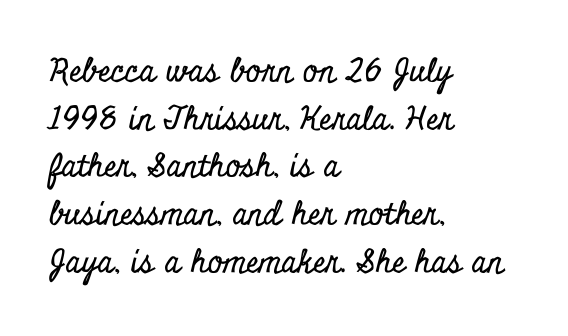
Check where the strokes stop: tiny serifs finish them off. A typesetter would call this proportional, since set widths differ per character. Honestly, the letter spacing is just normal — you wouldn't notice it.
